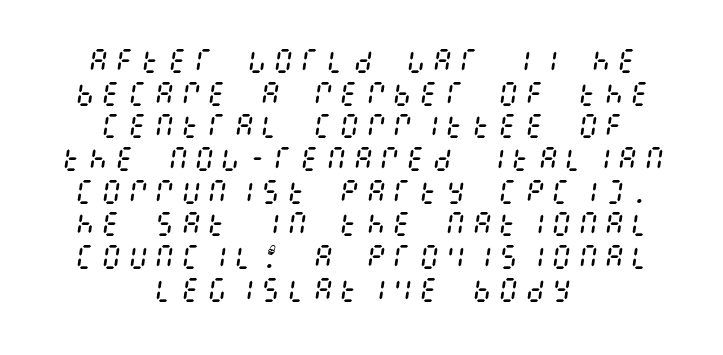
The image shows 27 px text type, italic (leaning right); set centered, line spacing 1.21x, not underlined.
